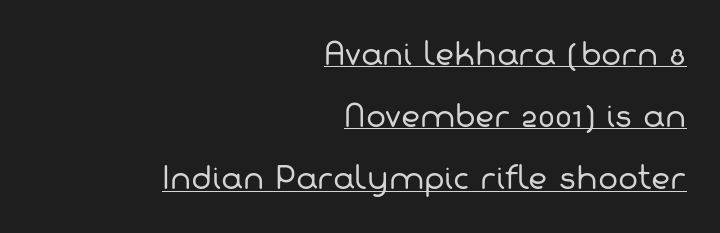
The rendering anchors every line to the right-hand side. The rendering uses natural spacing where letterforms have individual widths. The line texture is even and compact thanks to regular tracking. Classification — sans serif.
